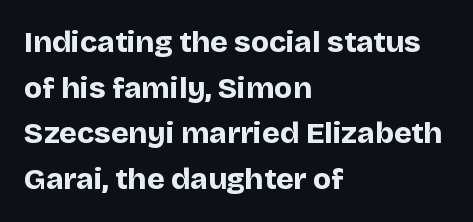
The image shows 30 px bold sans-serif type, upright; set left-aligned, normal line spacing (1.52x), normal letter spacing, not underlined; low stroke contrast and a large x-height.
